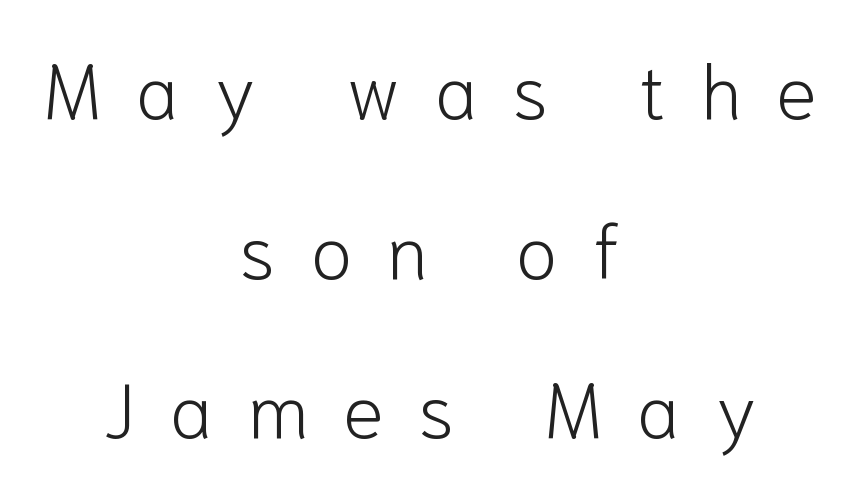
Glyph-to-glyph distance is far greater than everyday printed text. Where is the straight margin? There isn't one; the lines are centered. Observe the absence of serifs on each vertical stroke in this sample. This sample trades compactness for vertical openness between lines. Type without underlining. Stem width sits at or under what a default text font uses.
